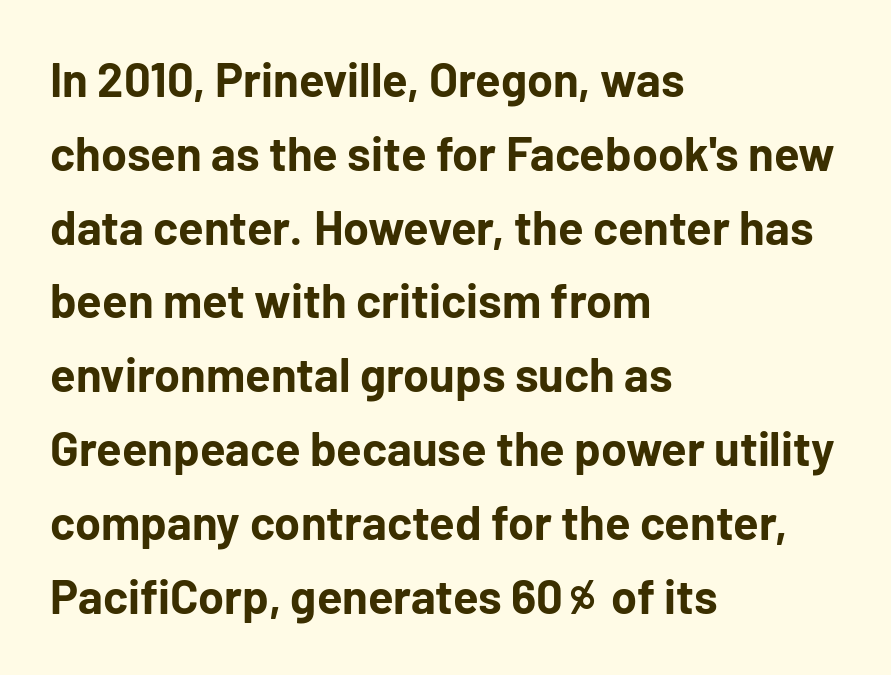
{"serif": "no", "italic": "no", "bold": "yes", "weight": "bold", "width": "normal", "stroke_contrast": "low", "x_height": "medium", "monospaced": "no", "underline": "no", "align": "left", "line_spacing": "normal", "line_spacing_ratio": 1.57, "letter_spacing": "normal", "letter_spacing_em": 0.0, "glyph_px": 47}
